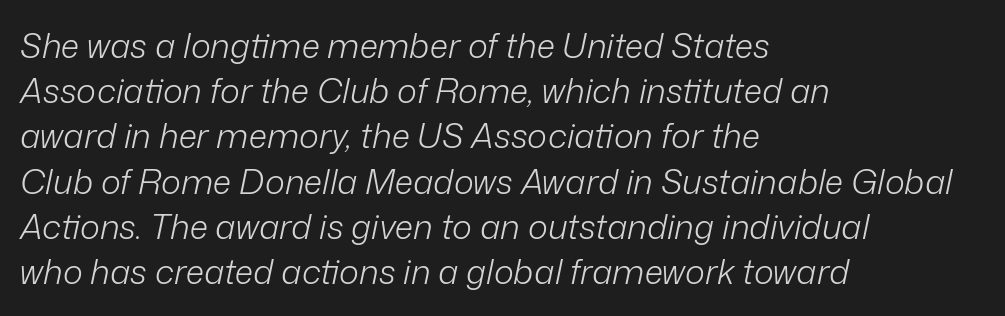
Q: Is the text bold? A: No.
Q: Is the text italic (slanted)? A: Yes, it leans right by about 12 degrees.
Q: Is the text underlined? A: No.
Q: How is the paragraph aligned? A: Left-aligned.
Q: Is the spacing between letters normal or unusually wide? A: Normal.
Q: Is the spacing between lines tight, normal or loose? A: Normal.
Q: Width (condensed, normal, or wide)? A: Normal.
Q: Stroke contrast? A: Low.
Q: x-height? A: Medium.
Q: Monospaced? A: No.
